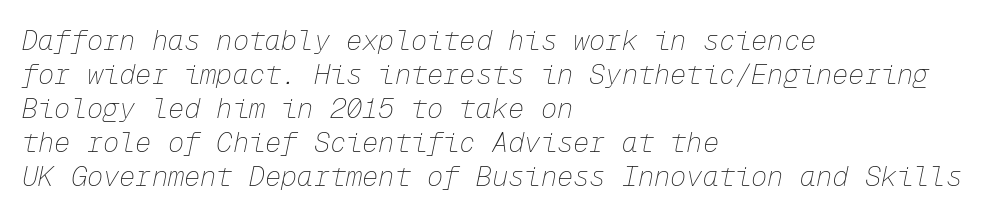
Q: Is the text bold? A: No.
Q: Is the text italic (slanted)? A: Yes, it leans right by about 12 degrees.
Q: Is the text underlined? A: No.
Q: How is the paragraph aligned? A: Left-aligned.
Q: Is the spacing between letters normal or unusually wide? A: Normal.
Q: Is the spacing between lines tight, normal or loose? A: Normal.
